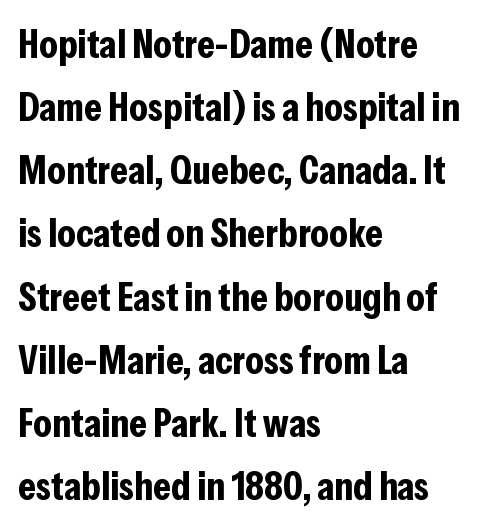
{"serif": "no", "italic": "no", "bold": "yes", "weight": "bold", "width": "condensed", "stroke_contrast": "low", "x_height": "medium", "monospaced": "no", "underline": "no", "align": "left", "line_spacing": "normal", "line_spacing_ratio": 1.54, "letter_spacing": "normal", "letter_spacing_em": 0.0, "glyph_px": 41}
